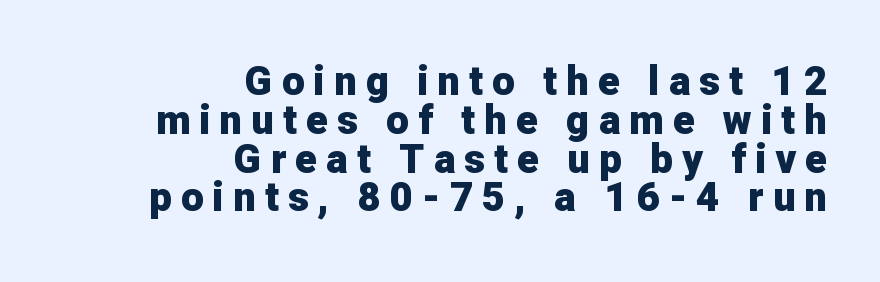
Every character sits straight up, as roman type does. Honestly, the rows look squashed on top of each other. Loose tracking; the words dissolve into strings of separated letters. Type without underlining. Heavy, bold letterforms.
